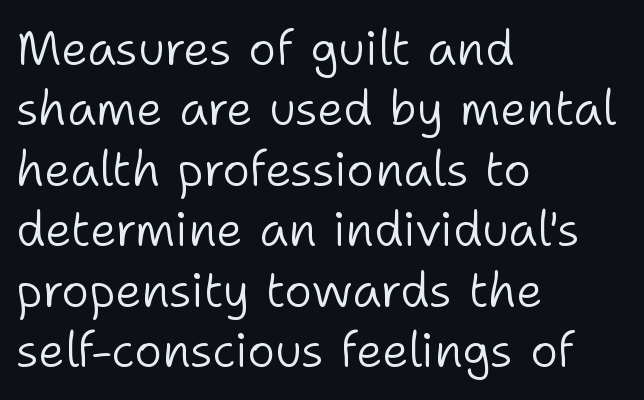
The image shows 48 px light sans-serif type, upright; set left-aligned, normal line spacing (1.26x), normal letter spacing, not underlined; low stroke contrast and a medium x-height.
